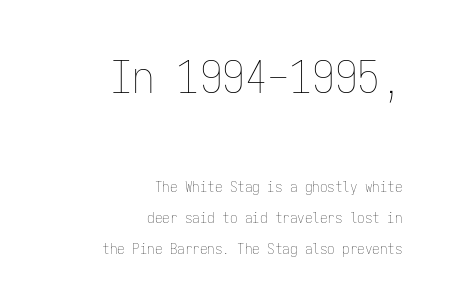
The image shows 45 px thin, condensed type, upright, monospaced; set right-aligned, loose line spacing (2.05x), normal letter spacing, not underlined; the first (top) block is 3.0x larger; low stroke contrast and a medium x-height.
